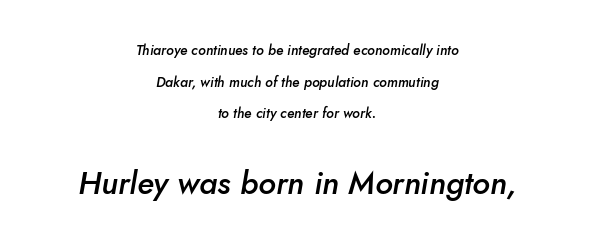
There is no visible air inserted between adjacent glyphs. Baseline-to-baseline distance is far greater than the letter height. A centered setting, common on invitations and titles, is used for this passage. Here the second block reads like a headline and the first like body copy. The passage shown is typed in a proportional face where columns would drift. Set as a demibold, roughly 600 on the weight scale.
